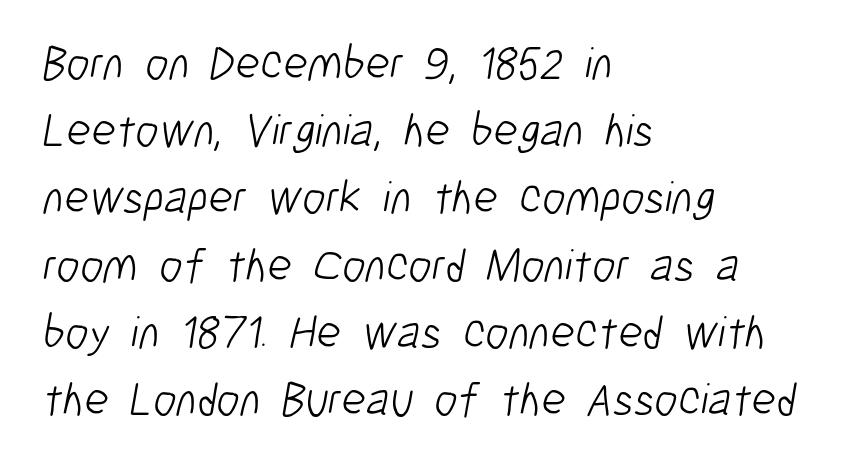
Q: Is the text bold? A: No.
Q: Is the typeface a serif or a sans-serif typeface? A: Sans-serif.
Q: Is the text underlined? A: No.
Q: How is the paragraph aligned? A: Left-aligned.
Q: Is the spacing between letters normal or unusually wide? A: Normal.
Q: Is the spacing between lines tight, normal or loose? A: Normal.
Q: Width (condensed, normal, or wide)? A: Condensed.
Q: Stroke contrast? A: Low.
Q: x-height? A: Medium.
Q: Monospaced? A: No.
